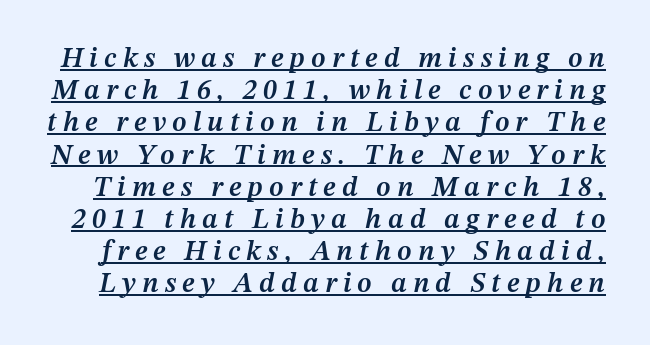
The image shows 28 px semibold type, italic (leaning right); set tight line spacing (1.15x), unusually wide letter spacing (+0.22 em), underlined; medium stroke contrast and a medium x-height.
